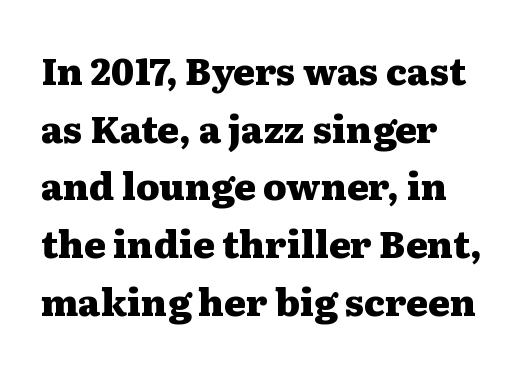
The rendering anchors every line to the left-hand side. Underline: absent. Looks like regular typesetting: each glyph gets only the width it needs. In terms of letterform style, serifs are clearly present.
